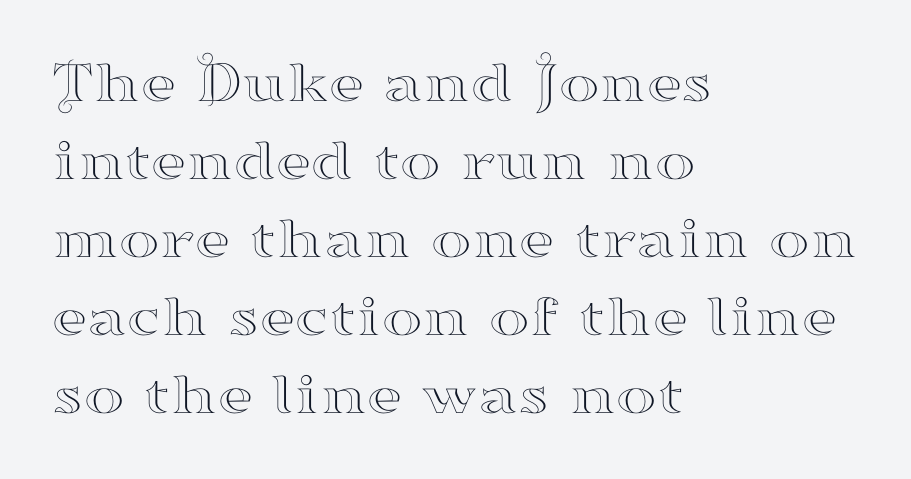
Q: Is the text italic (slanted)? A: No, it is upright.
Q: Is the typeface a serif or a sans-serif typeface? A: Serif.
Q: Is the text underlined? A: No.
Q: How is the paragraph aligned? A: Left-aligned.
Q: Is the spacing between letters normal or unusually wide? A: Normal.
Q: Is the spacing between lines tight, normal or loose? A: Normal.
Q: Width (condensed, normal, or wide)? A: Wide.
Q: Stroke contrast? A: High.
Q: x-height? A: Small.
Q: Monospaced? A: No.
